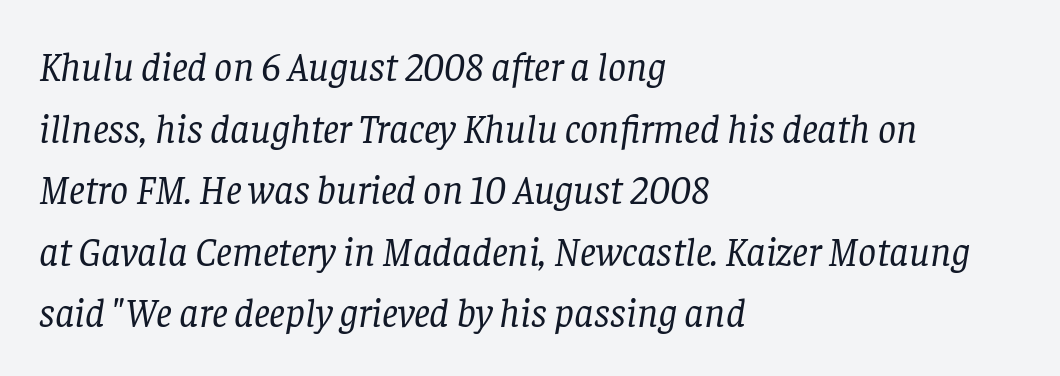
Q: Is the text bold? A: No.
Q: Is the text italic (slanted)? A: Yes, it leans right by about 8 degrees.
Q: Is the typeface a serif or a sans-serif typeface? A: Serif.
Q: Is the text underlined? A: No.
Q: How is the paragraph aligned? A: Left-aligned.
Q: Is the spacing between letters normal or unusually wide? A: Normal.
Q: Is the spacing between lines tight, normal or loose? A: Normal.
Q: Width (condensed, normal, or wide)? A: Normal.
Q: Stroke contrast? A: Low.
Q: x-height? A: Large.
Q: Monospaced? A: No.
